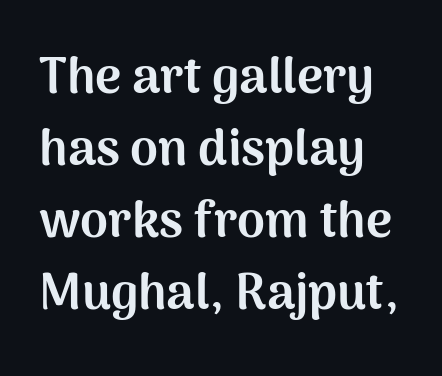
Q: Is the text bold? A: Yes.
Q: Is the text italic (slanted)? A: No, it is upright.
Q: Is the typeface a serif or a sans-serif typeface? A: Sans-serif.
Q: Is the text underlined? A: No.
Q: How is the paragraph aligned? A: Left-aligned.
Q: Is the spacing between letters normal or unusually wide? A: Normal.
Q: Is the spacing between lines tight, normal or loose? A: Normal.
Q: Width (condensed, normal, or wide)? A: Normal.
Q: Stroke contrast? A: Medium.
Q: x-height? A: Medium.
Q: Monospaced? A: No.
